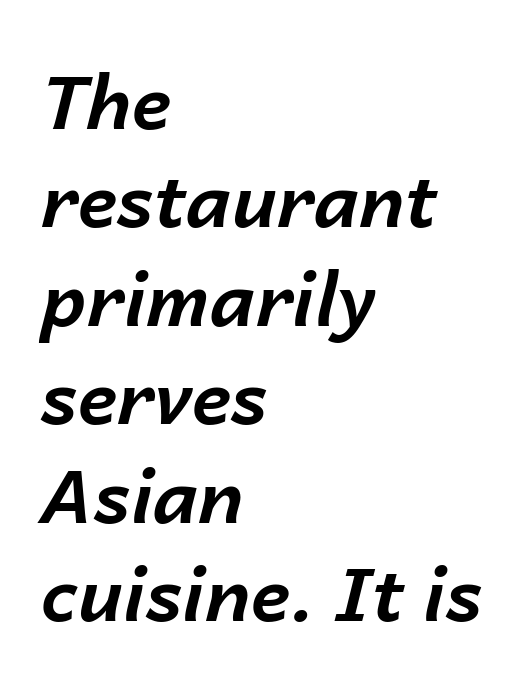
This rendering uses left alignment, leaving the right contour irregular. Leading: standard. Words float on clear page, feet unadorned. The rendering uses natural spacing where letterforms have individual widths. Emphasis-style slanted type is in use. Heavy-handed strokes throughout: this text is bold.
